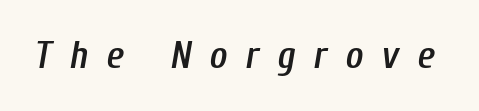
{"italic": "yes", "lean": "right", "slant_degrees": 10, "bold": "semi", "weight": "semibold", "width": "condensed", "stroke_contrast": "low", "x_height": "medium", "monospaced": "no", "underline": "no", "letter_spacing": "wide", "letter_spacing_em": 0.48, "glyph_px": 38}
